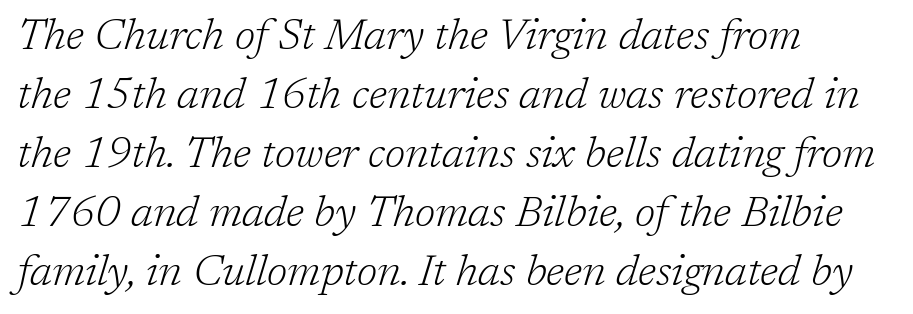
The image shows 43 px light serif type, italic (leaning right); set left-aligned, normal line spacing (1.37x), normal letter spacing, not underlined; low stroke contrast and a medium x-height.
